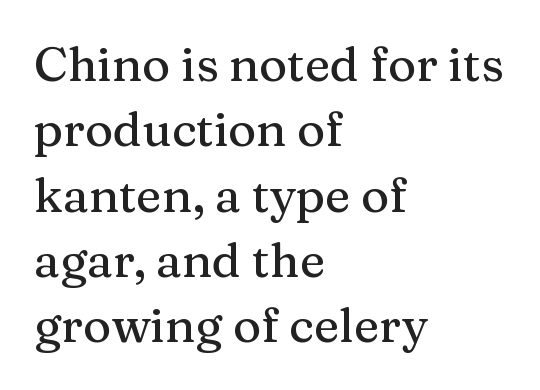
{"serif": "yes", "italic": "no", "width": "normal", "stroke_contrast": "medium", "x_height": "medium", "monospaced": "no", "underline": "no", "align": "left", "line_spacing": "normal", "line_spacing_ratio": 1.36, "letter_spacing": "normal", "letter_spacing_em": 0.0, "glyph_px": 48}
